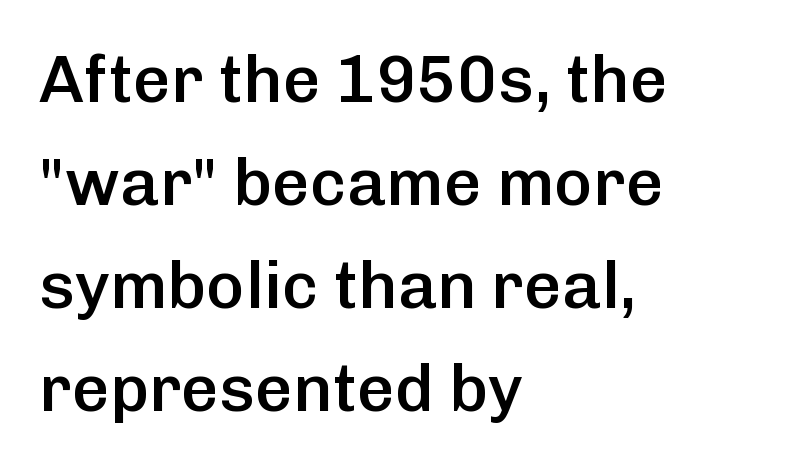
Does the copy run flush right? No — it runs flush left. Think of a printed novel: that variable character pitch is what you see here. Each glyph is drawn with semibold strokes, heavier than normal yet not fully bold. The type sits square on the baseline with zero lean. The passage shown is not underscored anywhere. Successive baselines arrive at the customary interval.
